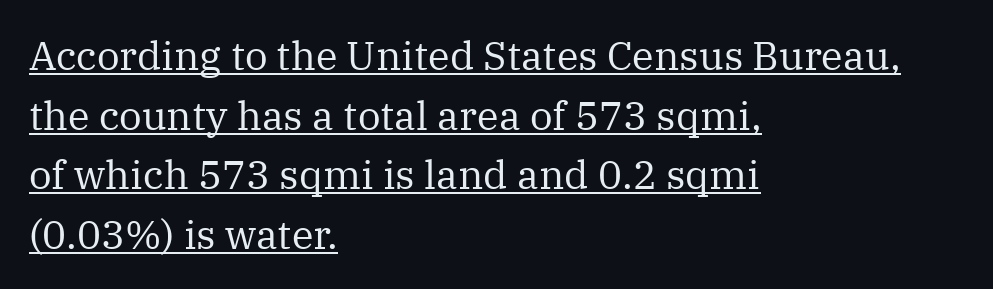
The characters are drawn with everyday or finer stroke widths. Designer's note — italics off, roman on. Normally led — the rows are evenly, conventionally spaced. All the whitespace from short lines collects on the right. Does the type have serifs? Yes, each stem ends in a small foot. Observe the ordinary spacing: letters are neighbours, not strangers.
